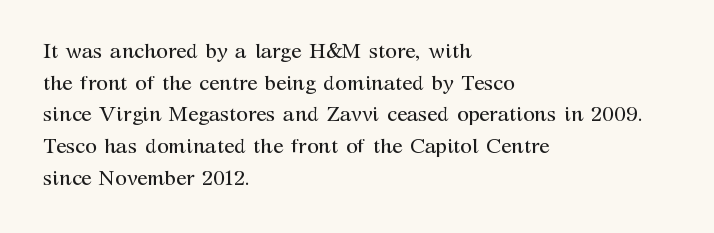
Q: Is the text bold? A: No.
Q: Is the text italic (slanted)? A: No, it is upright.
Q: Is the text underlined? A: No.
Q: How is the paragraph aligned? A: Left-aligned.
Q: Is the spacing between letters normal or unusually wide? A: Normal.
Q: Is the spacing between lines tight, normal or loose? A: Normal.
